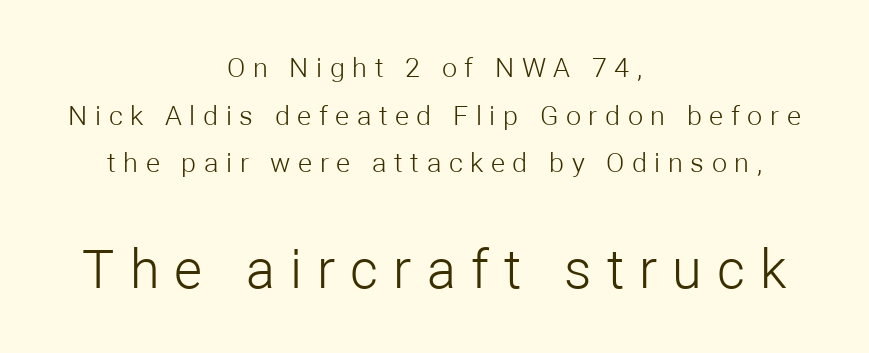
Q: Is the text bold? A: No.
Q: Is the text italic (slanted)? A: No, it is upright.
Q: Is the typeface a serif or a sans-serif typeface? A: Sans-serif.
Q: Is the text underlined? A: No.
Q: How is the paragraph aligned? A: Centered.
Q: Is the spacing between letters normal or unusually wide? A: Unusually wide.
Q: Which block of text is set in a larger size, the first (top) or the second (bottom)? A: The second (bottom) one.
Q: Width (condensed, normal, or wide)? A: Normal.
Q: Stroke contrast? A: Low.
Q: x-height? A: Medium.
Q: Monospaced? A: No.
